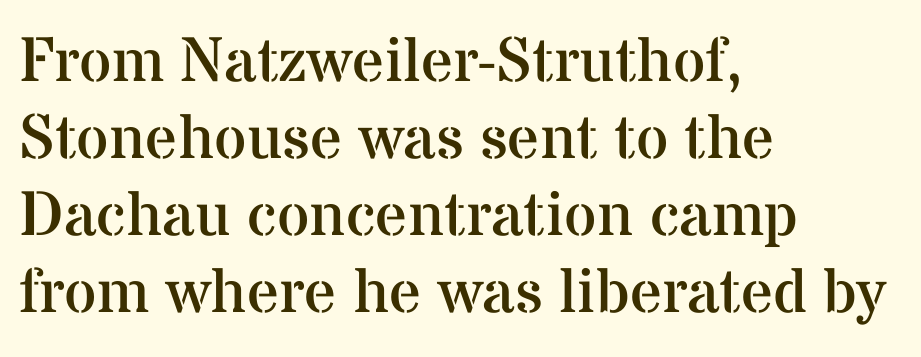
Q: Is the text bold? A: No.
Q: Is the text italic (slanted)? A: No, it is upright.
Q: Is the typeface a serif or a sans-serif typeface? A: Serif.
Q: Is the text underlined? A: No.
Q: How is the paragraph aligned? A: Left-aligned.
Q: Is the spacing between letters normal or unusually wide? A: Normal.
Q: Width (condensed, normal, or wide)? A: Normal.
Q: Stroke contrast? A: Medium.
Q: x-height? A: Medium.
Q: Monospaced? A: No.
